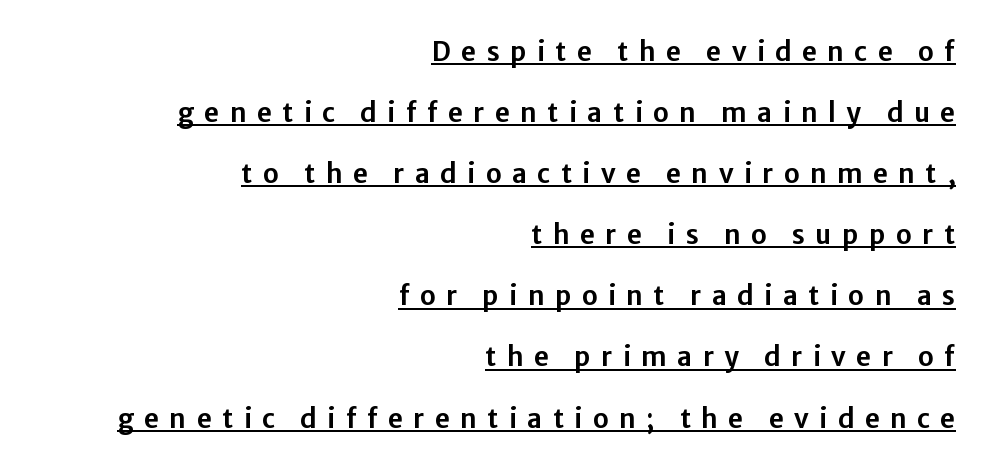
Every stem runs plumb, perpendicular to the baseline. Students, note that the glyphs here are deliberately spaced far apart. Does the copy run flush right? Yes — the right margin is perfectly even. Compared with undecorated copy, this sample adds a rule below the words. How would I describe the line gaps? Wide and relaxed.
